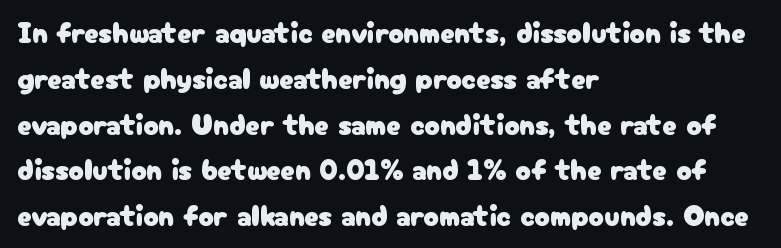
The image shows 29 px sans-serif type, upright; set left-aligned, normal line spacing (1.58x), normal letter spacing, not underlined; low stroke contrast and a medium x-height.
